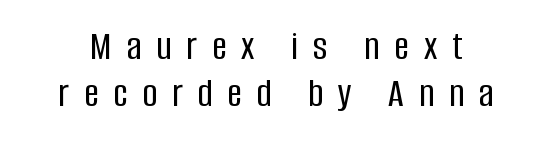
The image shows 41 px condensed sans-serif type, upright; set tight line spacing (1.14x), unusually wide letter spacing (+0.36 em), not underlined; low stroke contrast and a large x-height.
